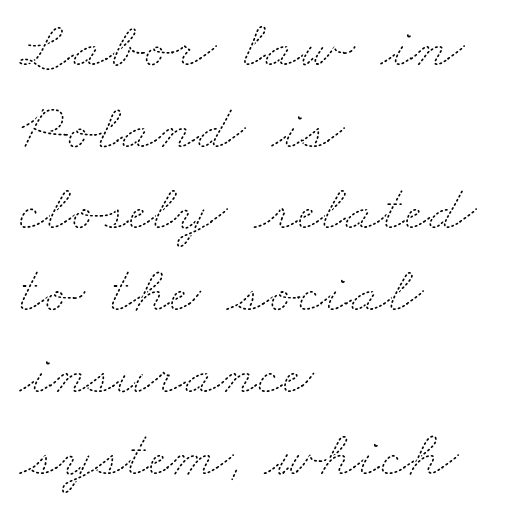
Q: Is the text bold? A: No.
Q: Is the text underlined? A: No.
Q: How is the paragraph aligned? A: Left-aligned.
Q: Is the spacing between letters normal or unusually wide? A: Normal.
Q: Width (condensed, normal, or wide)? A: Wide.
Q: Stroke contrast? A: Medium.
Q: x-height? A: Small.
Q: Monospaced? A: No.
